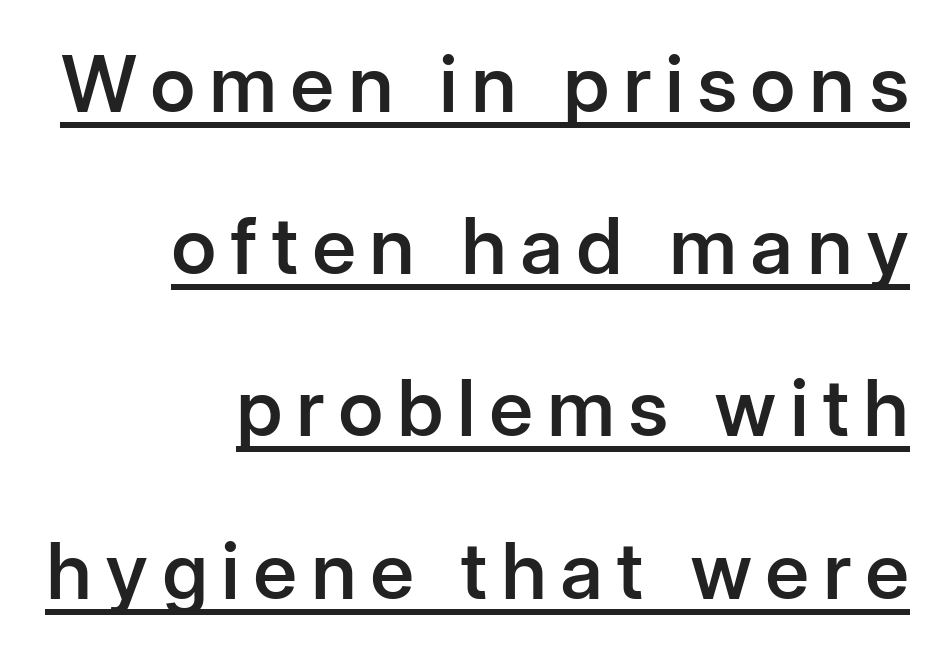
The image shows 78 px semibold sans-serif type, upright; set right-aligned, loose line spacing (2.08x), underlined; low stroke contrast and a medium x-height.
